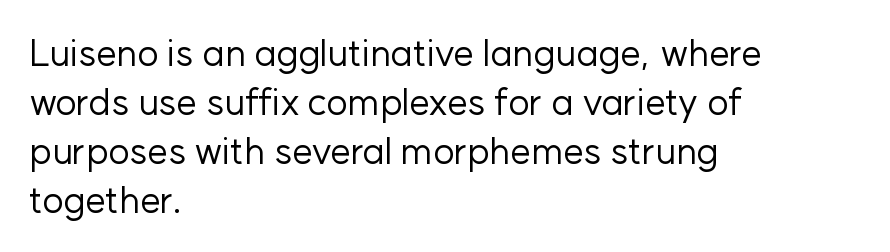
The type is set solid horizontally, with unmodified tracking. The words here are not underlined. A typesetter would call this leading conventional body-copy spacing. No heavy texture on the line: the type isn't bold. These lines are rendered in a variable-pitch font. Typographically, this falls in the sans-serif category.
